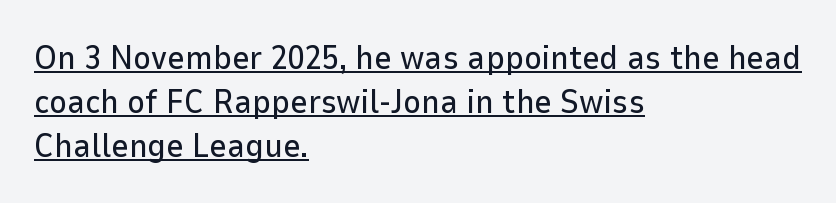
The image shows 34 px sans-serif type, upright; set left-aligned, normal line spacing (1.29x), normal letter spacing, underlined; low stroke contrast and a medium x-height.
